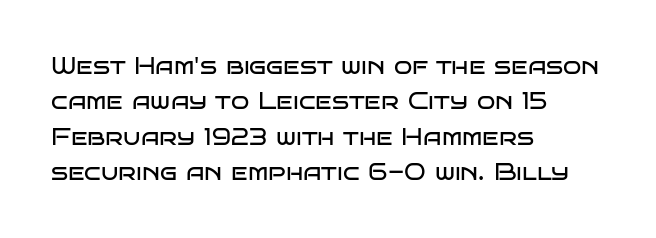
The image shows 24 px text type, upright; set left-aligned, normal line spacing (1.47x), normal letter spacing, not underlined.
